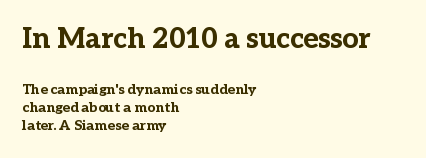
{"serif": "yes", "italic": "no", "bold": "yes", "weight": "bold", "width": "normal", "stroke_contrast": "low", "x_height": "medium", "monospaced": "no", "underline": "no", "align": "left", "line_spacing": "normal", "line_spacing_ratio": 1.3, "letter_spacing": "normal", "letter_spacing_em": 0.0, "larger_block": "first", "size_ratio": 2.0, "glyph_px": 28}
